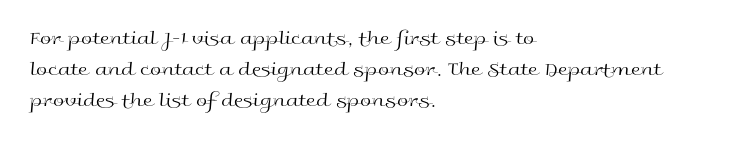
The image shows 20 px text type, upright; set left-aligned, normal line spacing (1.55x), normal letter spacing, not underlined.
